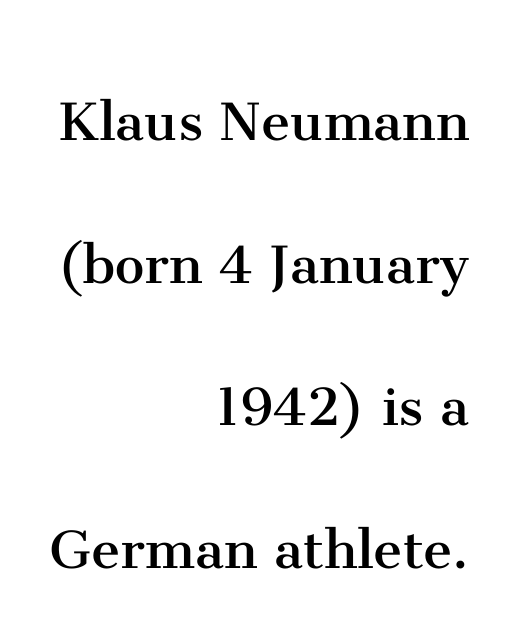
{"serif": "yes", "italic": "no", "bold": "no", "weight": "regular", "width": "normal", "stroke_contrast": "medium", "x_height": "medium", "monospaced": "no", "underline": "no", "align": "right", "line_spacing": "loose", "line_spacing_ratio": 2.16, "letter_spacing": "normal", "letter_spacing_em": 0.0, "glyph_px": 66}
